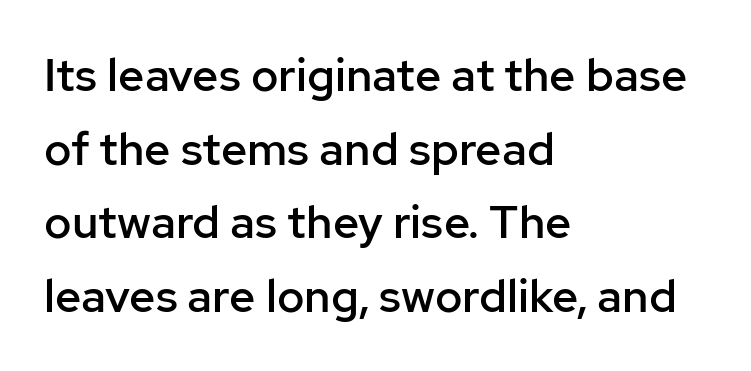
{"serif": "no", "italic": "no", "bold": "semi", "weight": "semibold", "width": "normal", "stroke_contrast": "low", "x_height": "medium", "monospaced": "no", "underline": "no", "align": "left", "line_spacing": "normal", "line_spacing_ratio": 1.6, "letter_spacing": "normal", "letter_spacing_em": 0.0, "glyph_px": 46}
